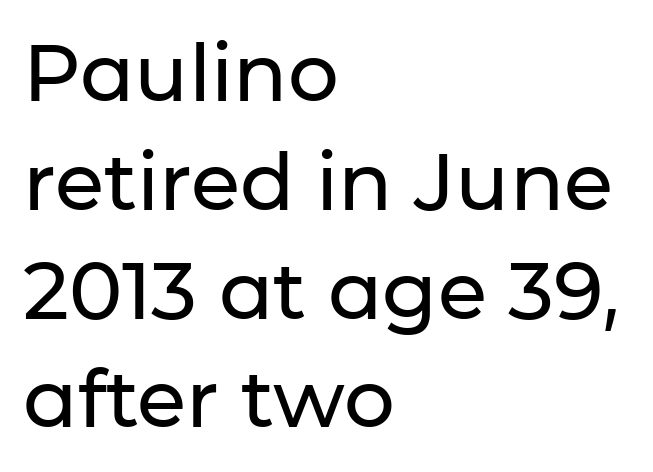
Q: Is the text italic (slanted)? A: No, it is upright.
Q: Is the typeface a serif or a sans-serif typeface? A: Sans-serif.
Q: Is the text underlined? A: No.
Q: How is the paragraph aligned? A: Left-aligned.
Q: Is the spacing between letters normal or unusually wide? A: Normal.
Q: Is the spacing between lines tight, normal or loose? A: Normal.
Q: Width (condensed, normal, or wide)? A: Normal.
Q: Stroke contrast? A: Low.
Q: x-height? A: Medium.
Q: Monospaced? A: No.
